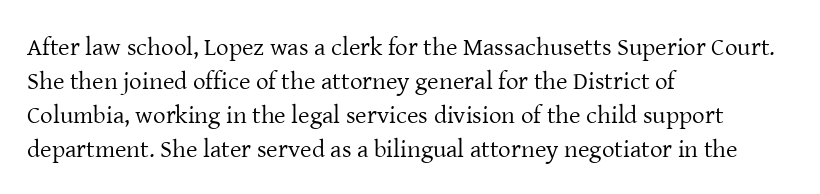
{"italic": "no", "bold": "no", "underline": "no", "align": "left", "line_spacing": "normal", "line_spacing_ratio": 1.36, "letter_spacing": "normal", "letter_spacing_em": 0.0, "glyph_px": 25}
